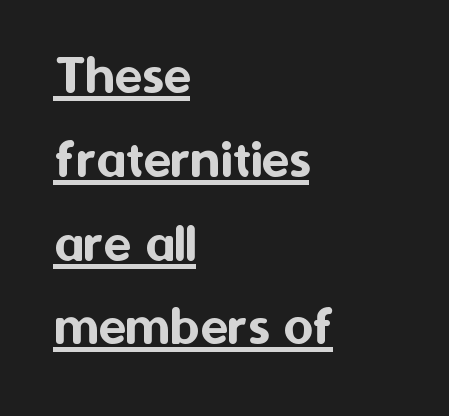
Here the glyphs are tracked normally, forming tight word shapes. This block has exactly the height ordinary leading produces. Underlining? Definitely there. Each line starts at the same left margin while the right side varies.
